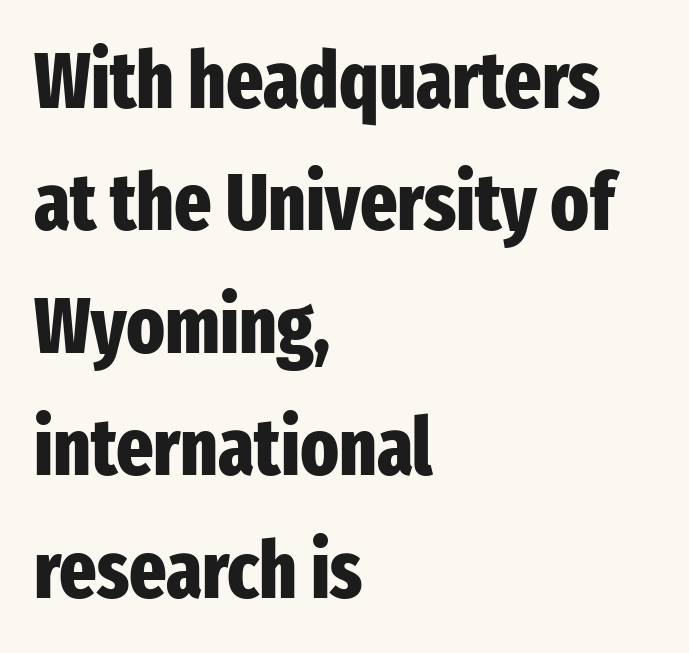
{"serif": "no", "italic": "no", "bold": "yes", "weight": "heavy", "width": "condensed", "stroke_contrast": "low", "x_height": "medium", "monospaced": "no", "underline": "no", "align": "left", "line_spacing": "normal", "line_spacing_ratio": 1.55, "letter_spacing": "normal", "letter_spacing_em": 0.0, "glyph_px": 79}
